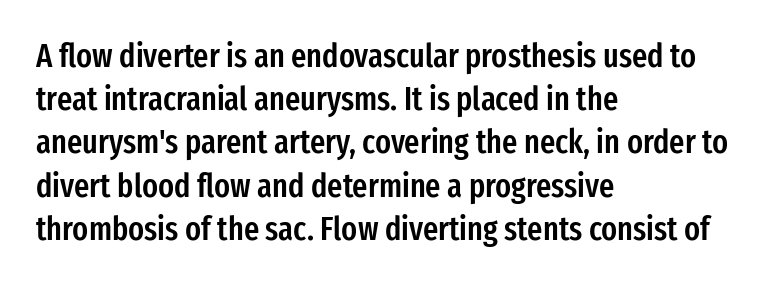
Q: Is the text bold? A: Semi-bold.
Q: Is the text italic (slanted)? A: No, it is upright.
Q: Is the typeface a serif or a sans-serif typeface? A: Sans-serif.
Q: Is the text underlined? A: No.
Q: How is the paragraph aligned? A: Left-aligned.
Q: Is the spacing between letters normal or unusually wide? A: Normal.
Q: Is the spacing between lines tight, normal or loose? A: Normal.
Q: Width (condensed, normal, or wide)? A: Condensed.
Q: Stroke contrast? A: Low.
Q: x-height? A: Medium.
Q: Monospaced? A: No.
